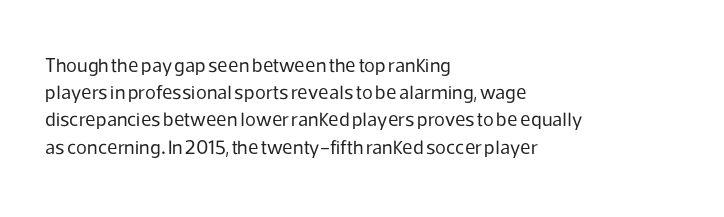
{"italic": "no", "bold": "no", "underline": "no", "align": "left", "line_spacing": "normal", "line_spacing_ratio": 1.36, "letter_spacing": "normal", "letter_spacing_em": 0.0, "glyph_px": 20}
